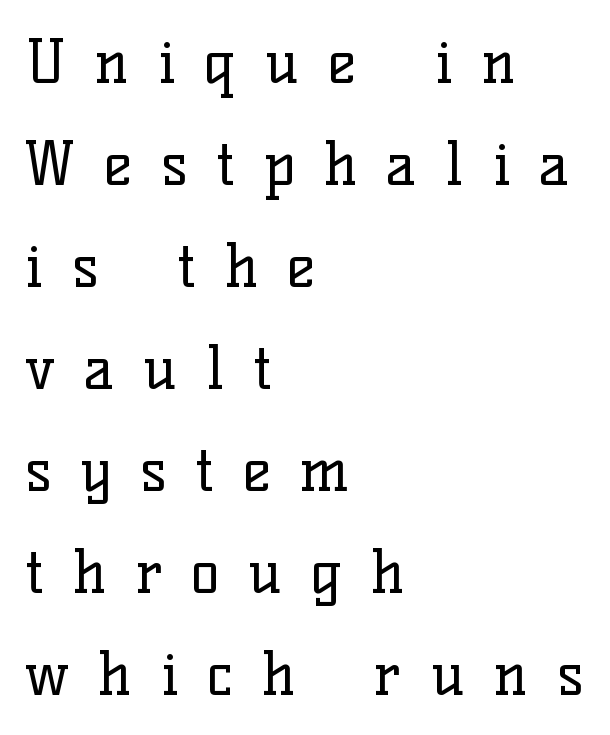
Line spacing here is normal. The lines in this sample share a left origin and differ only in where they stop. This rendering employs a face with finishing strokes, i.e., a serif. The lettering holds an erect, upright posture throughout.
